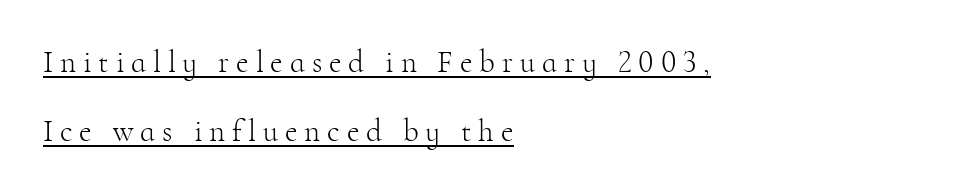
The image shows 31 px light serif type, upright; set left-aligned, loose line spacing (2.23x), unusually wide letter spacing (+0.22 em), underlined; high stroke contrast and a small x-height.
